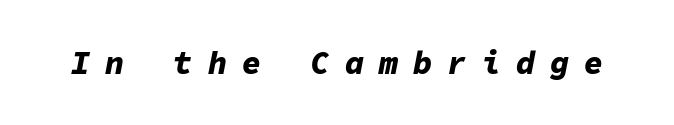
Q: Is the text bold? A: Yes.
Q: Is the text italic (slanted)? A: Yes, it leans right by about 11 degrees.
Q: Is the text underlined? A: No.
Q: Is the spacing between letters normal or unusually wide? A: Unusually wide.
Q: Width (condensed, normal, or wide)? A: Normal.
Q: Stroke contrast? A: Low.
Q: x-height? A: Medium.
Q: Monospaced? A: Yes.
